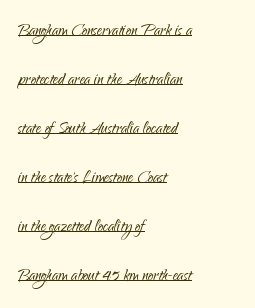
The image shows 21 px text type; set left-aligned, loose line spacing (2.33x), normal letter spacing, underlined.
